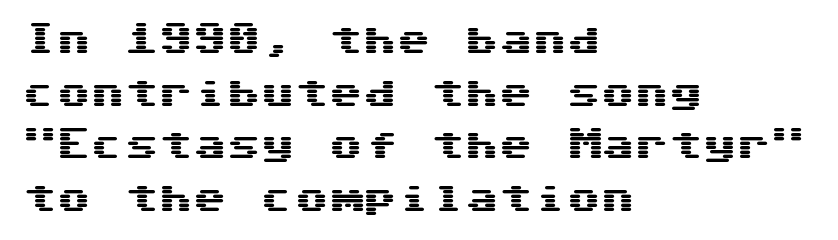
The image shows 34 px wide sans-serif type, upright; set left-aligned, normal line spacing (1.55x), normal letter spacing, not underlined; medium stroke contrast and a medium x-height.
